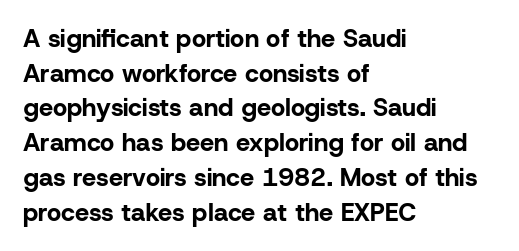
The image shows 25 px bold type, upright; set left-aligned, normal line spacing (1.39x), normal letter spacing, not underlined.
